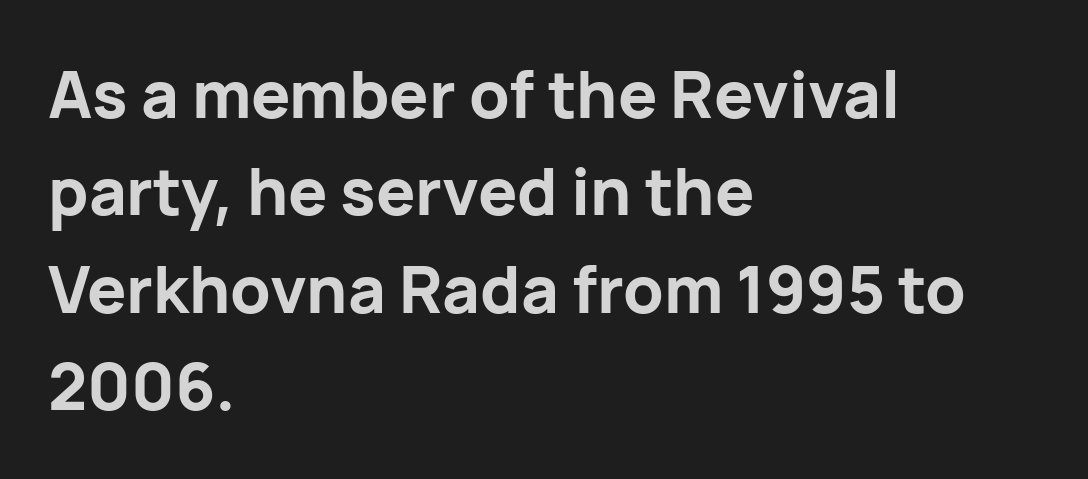
Q: Is the text bold? A: Yes.
Q: Is the text italic (slanted)? A: No, it is upright.
Q: Is the typeface a serif or a sans-serif typeface? A: Sans-serif.
Q: Is the text underlined? A: No.
Q: How is the paragraph aligned? A: Left-aligned.
Q: Is the spacing between letters normal or unusually wide? A: Normal.
Q: Is the spacing between lines tight, normal or loose? A: Normal.
Q: Width (condensed, normal, or wide)? A: Normal.
Q: Stroke contrast? A: Low.
Q: x-height? A: Medium.
Q: Monospaced? A: No.
